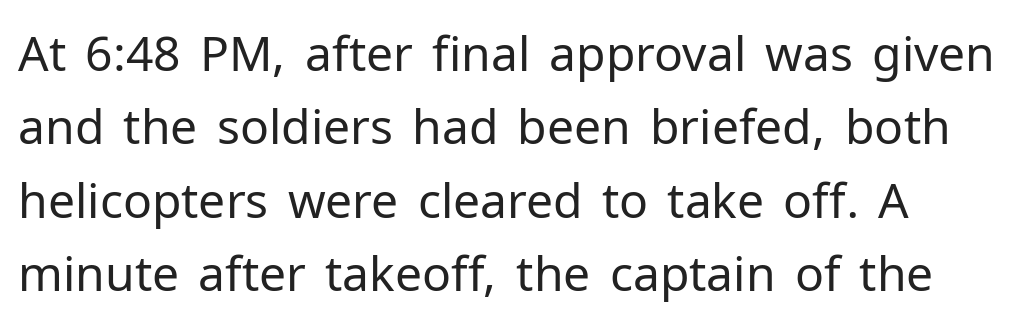
Q: Is the text bold? A: No.
Q: Is the text italic (slanted)? A: No, it is upright.
Q: Is the typeface a serif or a sans-serif typeface? A: Sans-serif.
Q: Is the text underlined? A: No.
Q: Is the spacing between letters normal or unusually wide? A: Normal.
Q: Is the spacing between lines tight, normal or loose? A: Normal.
Q: Width (condensed, normal, or wide)? A: Normal.
Q: Stroke contrast? A: Low.
Q: x-height? A: Medium.
Q: Monospaced? A: No.
